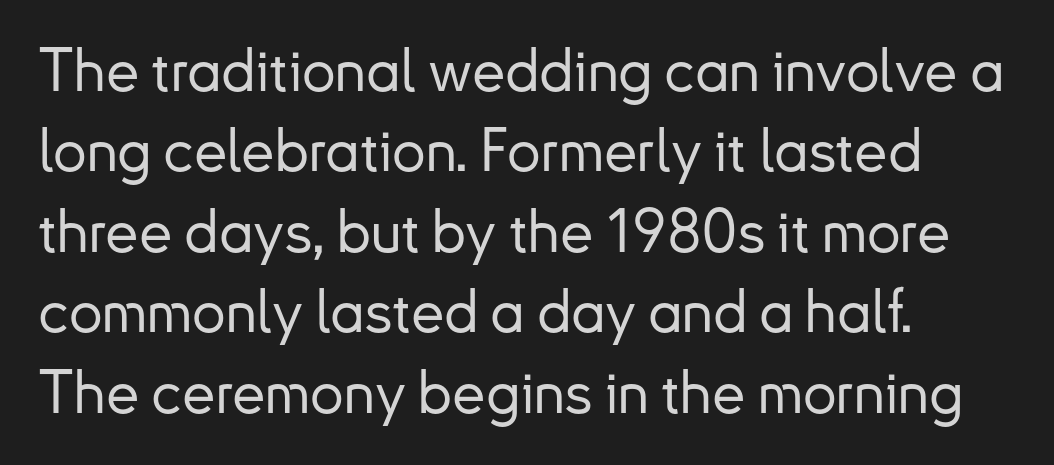
{"serif": "no", "italic": "no", "width": "normal", "stroke_contrast": "low", "x_height": "small", "monospaced": "no", "underline": "no", "align": "left", "line_spacing": "normal", "line_spacing_ratio": 1.34, "letter_spacing": "normal", "letter_spacing_em": 0.0, "glyph_px": 60}
